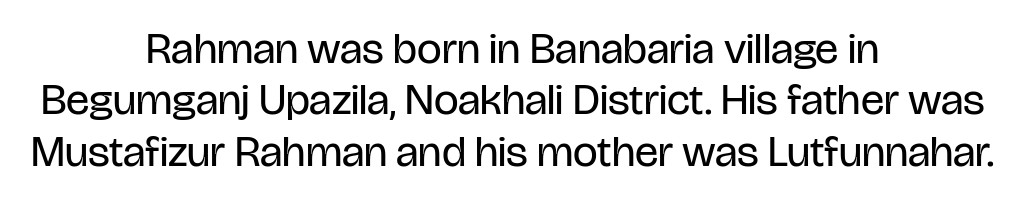
{"serif": "no", "italic": "no", "bold": "no", "weight": "regular", "width": "condensed", "stroke_contrast": "low", "x_height": "large", "monospaced": "no", "underline": "no", "align": "center", "line_spacing_ratio": 1.17, "letter_spacing": "normal", "letter_spacing_em": 0.0, "glyph_px": 44}
